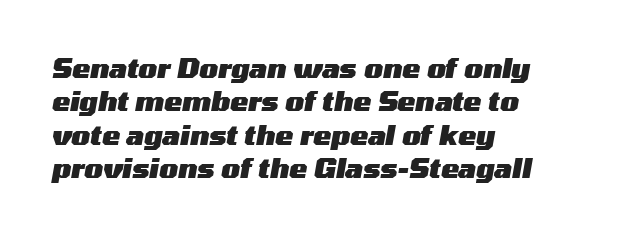
The image shows 27 px bold type, italic (leaning right); set left-aligned, line spacing 1.24x, normal letter spacing, not underlined.
